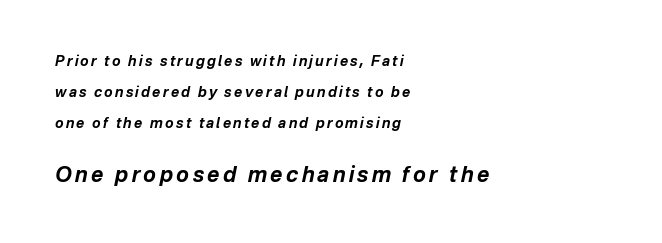
{"italic": "yes", "lean": "right", "slant_degrees": 12, "bold": "yes", "underline": "no", "align": "left", "line_spacing": "loose", "line_spacing_ratio": 2.22, "larger_block": "second", "size_ratio": 1.5, "glyph_px": 21}
